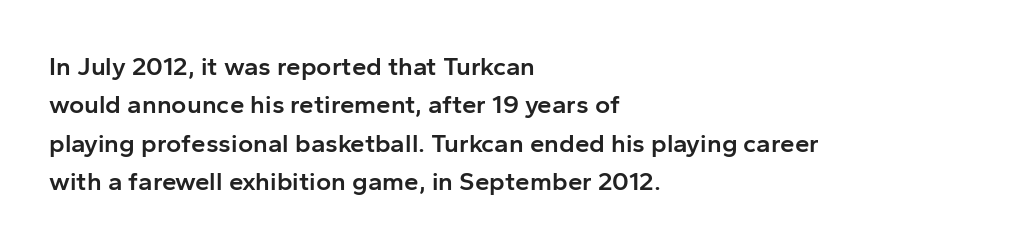
{"italic": "no", "bold": "semi", "underline": "no", "align": "left", "line_spacing": "normal", "line_spacing_ratio": 1.48, "letter_spacing": "normal", "letter_spacing_em": 0.0, "glyph_px": 26}
